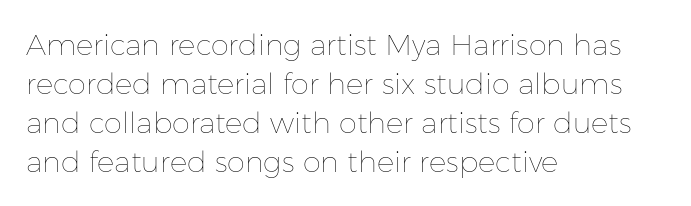
Tracking value appears to be zero — textbook default spacing. You could not count columns in this text — the font is proportionally spaced. This is roman type, the default non-slanted kind. The designer left line spacing at the default. Weight class: somewhere from thin through regular.
